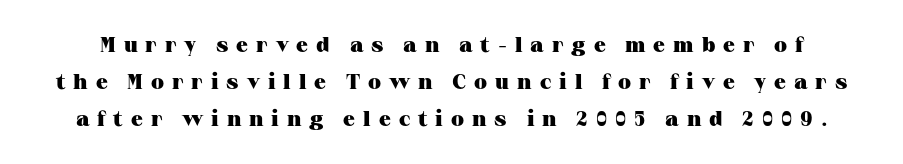
You could only call the tracking loose — the letters float apart. Lines of text with bare space underneath. Heft: maximum for text — a bold. This sample uses an upright cut, with every glyph sitting square on the baseline.
